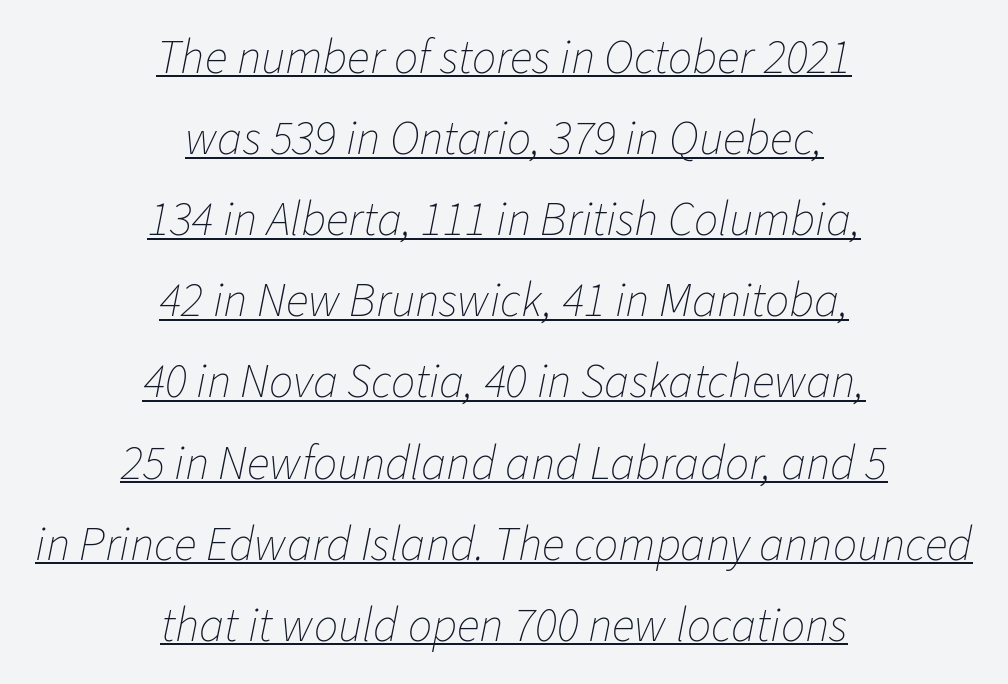
The image shows 48 px thin type, italic (leaning right); set centered, normal line spacing (1.69x), normal letter spacing, underlined; low stroke contrast and a medium x-height.
